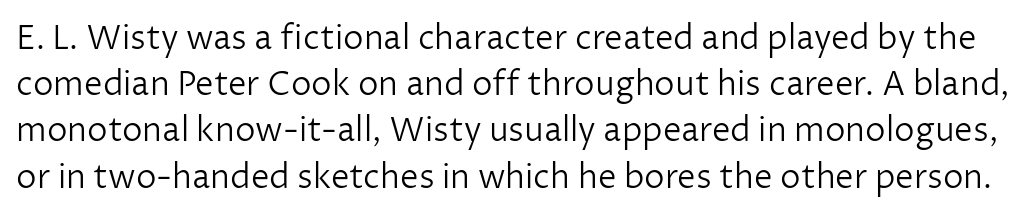
{"serif": "no", "italic": "no", "bold": "no", "weight": "light", "width": "normal", "stroke_contrast": "low", "x_height": "medium", "monospaced": "no", "underline": "no", "line_spacing": "normal", "line_spacing_ratio": 1.4, "letter_spacing": "normal", "letter_spacing_em": 0.0, "glyph_px": 33}
